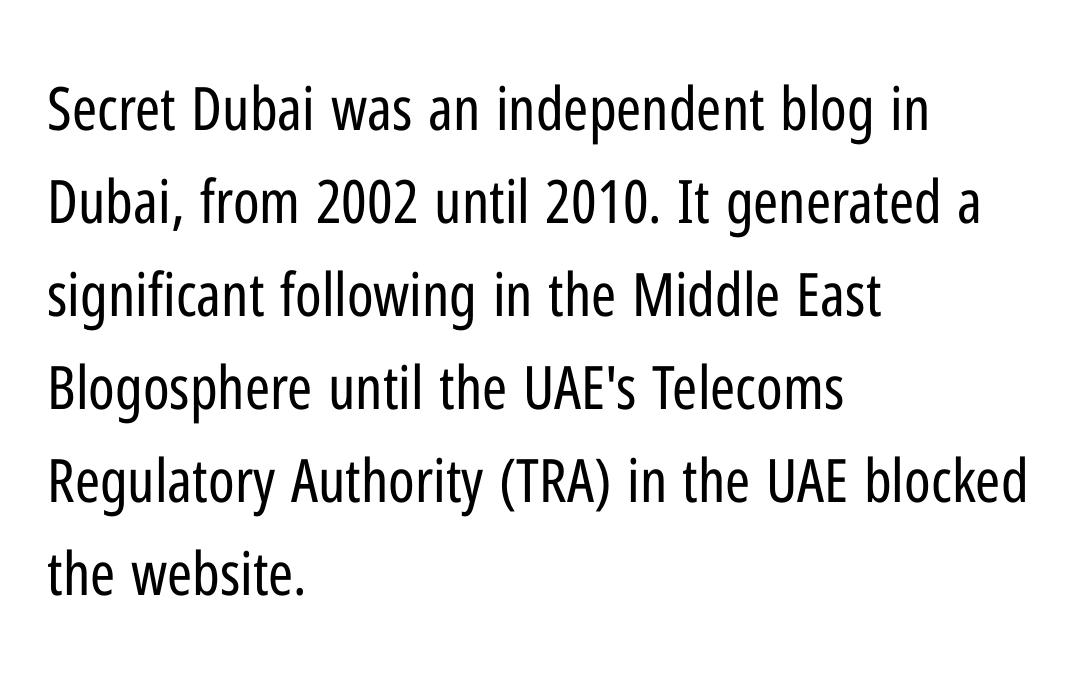
The image shows 60 px regular-weight, condensed sans-serif type, upright; set left-aligned, normal line spacing (1.55x), normal letter spacing, not underlined; low stroke contrast and a medium x-height.
